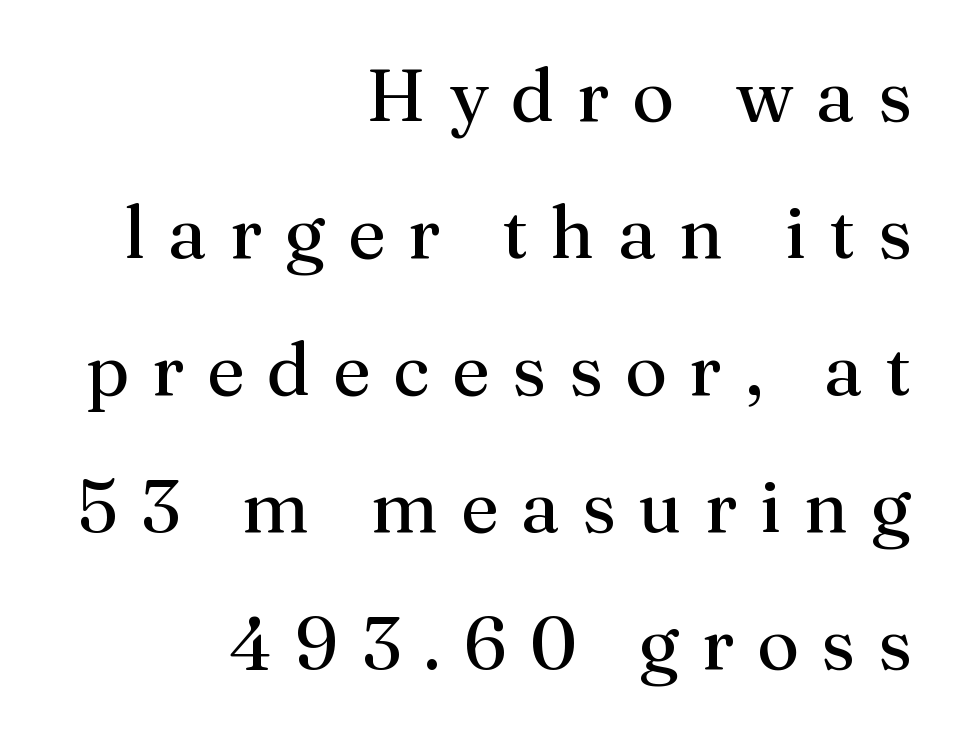
{"serif": "yes", "italic": "no", "bold": "no", "weight": "regular", "width": "normal", "stroke_contrast": "medium", "x_height": "medium", "monospaced": "no", "underline": "no", "align": "right", "line_spacing_ratio": 1.85, "letter_spacing": "wide", "letter_spacing_em": 0.31, "glyph_px": 74}
